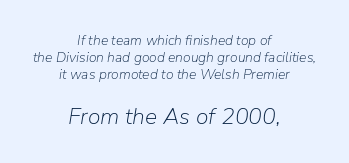
{"italic": "yes", "lean": "right", "slant_degrees": 9, "bold": "no", "underline": "no", "align": "center", "line_spacing_ratio": 1.22, "letter_spacing": "normal", "letter_spacing_em": 0.0, "larger_block": "second", "size_ratio": 1.64, "glyph_px": 23}
